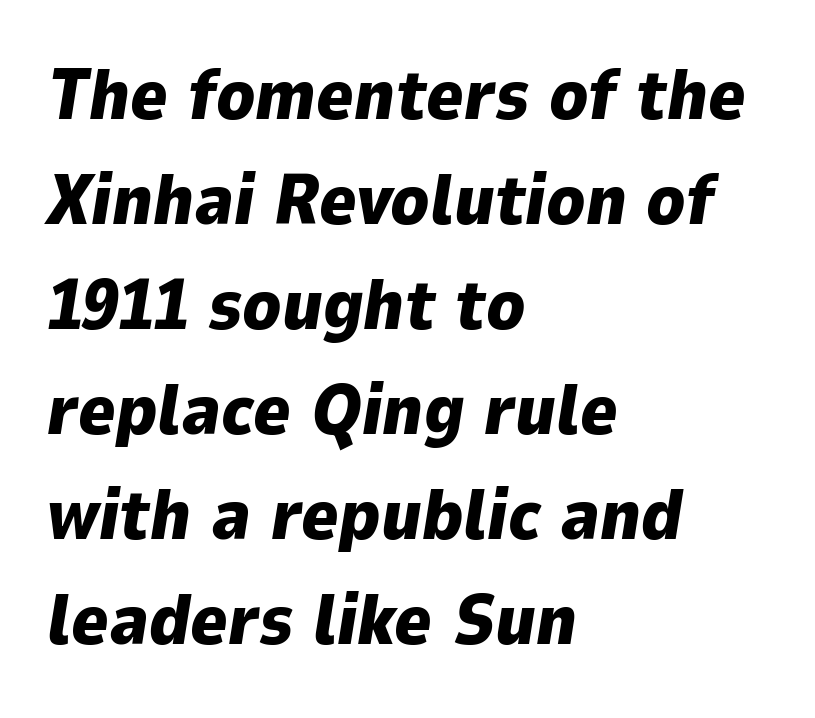
Q: Is the text bold? A: Yes.
Q: Is the text italic (slanted)? A: Yes, it leans right by about 9 degrees.
Q: Is the text underlined? A: No.
Q: How is the paragraph aligned? A: Left-aligned.
Q: Is the spacing between letters normal or unusually wide? A: Normal.
Q: Is the spacing between lines tight, normal or loose? A: Normal.
Q: Width (condensed, normal, or wide)? A: Normal.
Q: Stroke contrast? A: Low.
Q: x-height? A: Medium.
Q: Monospaced? A: No.
